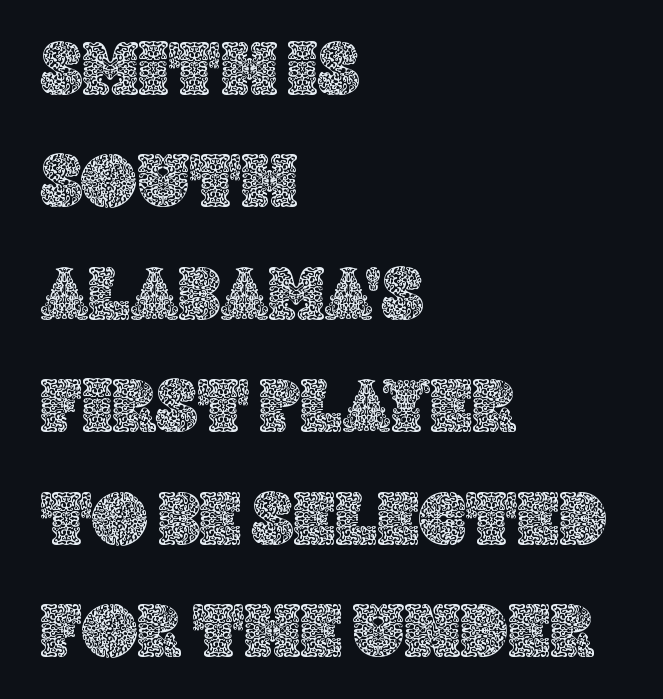
{"italic": "no", "width": "normal", "x_height": "large", "monospaced": "no", "underline": "no", "align": "left", "line_spacing": "normal", "line_spacing_ratio": 1.46, "letter_spacing": "normal", "letter_spacing_em": 0.0, "glyph_px": 77}
